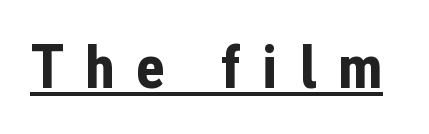
The image shows 62 px bold, condensed sans-serif type, upright; set unusually wide letter spacing (+0.34 em), underlined; low stroke contrast and a medium x-height.
